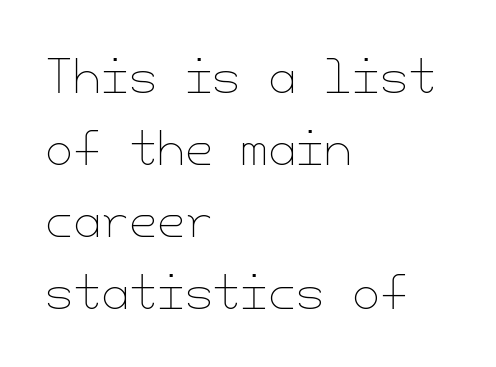
Q: Is the text bold? A: No.
Q: Is the text italic (slanted)? A: No, it is upright.
Q: Is the text underlined? A: No.
Q: How is the paragraph aligned? A: Left-aligned.
Q: Is the spacing between letters normal or unusually wide? A: Normal.
Q: Is the spacing between lines tight, normal or loose? A: Normal.
Q: Width (condensed, normal, or wide)? A: Normal.
Q: Stroke contrast? A: Low.
Q: x-height? A: Small.
